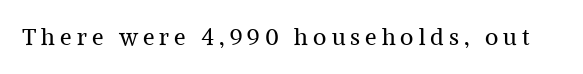
Nope, not italic — everything's standing straight. Observe the wide spacing: letters keep a clear distance from each other. No chunkiness to these letters — they're not bold. The baseline area is clear.
